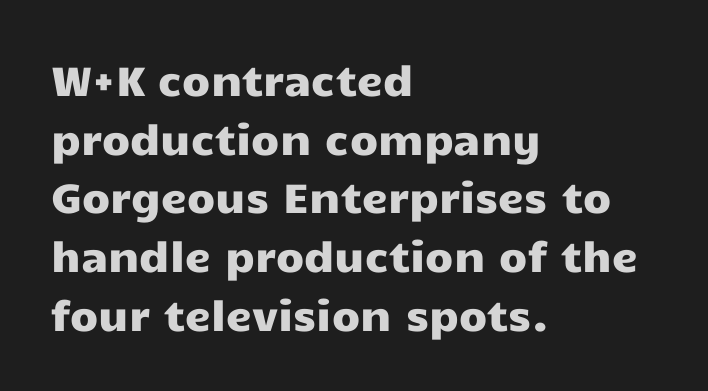
{"serif": "no", "italic": "no", "width": "wide", "stroke_contrast": "low", "x_height": "medium", "monospaced": "no", "underline": "no", "align": "left", "line_spacing": "normal", "line_spacing_ratio": 1.43, "letter_spacing": "normal", "letter_spacing_em": 0.0, "glyph_px": 41}
